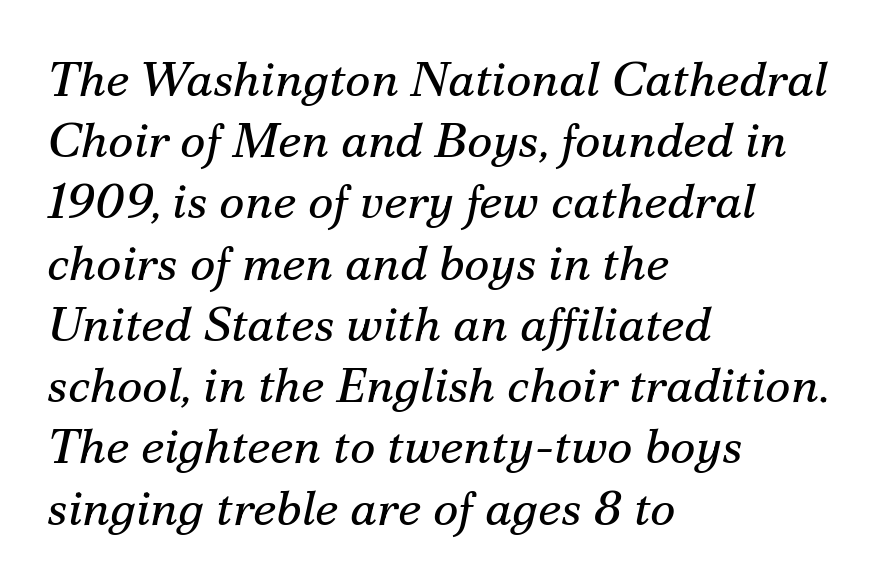
The image shows 49 px regular-weight serif type, italic (leaning right); set left-aligned, normal line spacing (1.25x), normal letter spacing, not underlined; medium stroke contrast and a small x-height.
